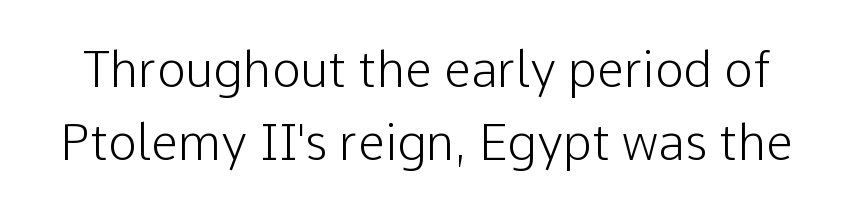
Q: Is the text italic (slanted)? A: No, it is upright.
Q: Is the typeface a serif or a sans-serif typeface? A: Sans-serif.
Q: Is the text underlined? A: No.
Q: Is the spacing between letters normal or unusually wide? A: Normal.
Q: Is the spacing between lines tight, normal or loose? A: Normal.
Q: Width (condensed, normal, or wide)? A: Normal.
Q: Stroke contrast? A: Low.
Q: x-height? A: Medium.
Q: Monospaced? A: No.
